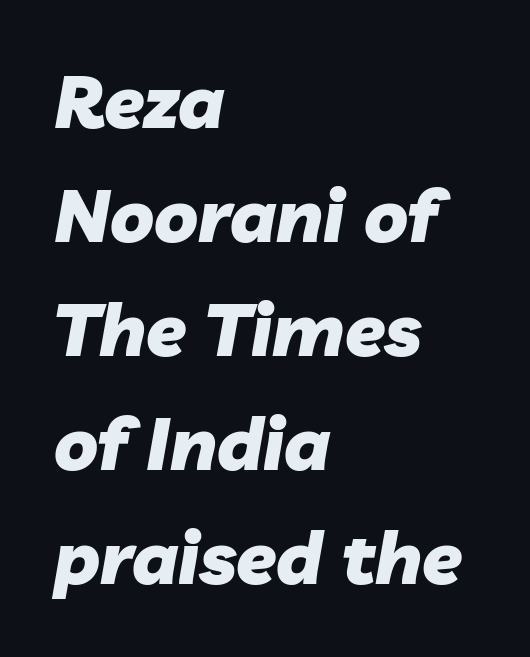
The image shows 73 px heavy type, italic (leaning right); set left-aligned, normal line spacing (1.56x), normal letter spacing, not underlined; low stroke contrast and a medium x-height.
